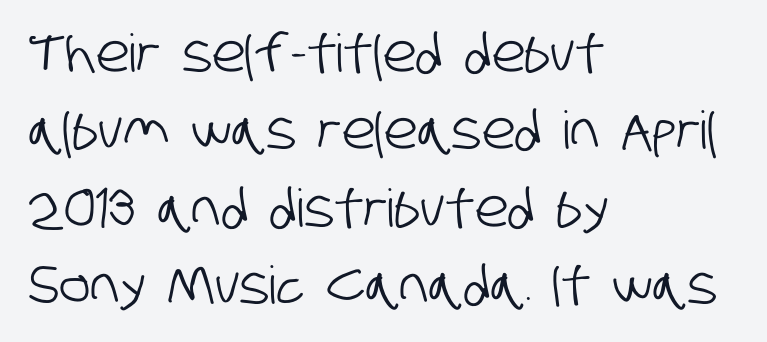
Q: Is the typeface a serif or a sans-serif typeface? A: Sans-serif.
Q: Is the text underlined? A: No.
Q: How is the paragraph aligned? A: Left-aligned.
Q: Is the spacing between letters normal or unusually wide? A: Normal.
Q: Is the spacing between lines tight, normal or loose? A: Normal.
Q: Width (condensed, normal, or wide)? A: Condensed.
Q: Stroke contrast? A: Low.
Q: x-height? A: Large.
Q: Monospaced? A: No.
